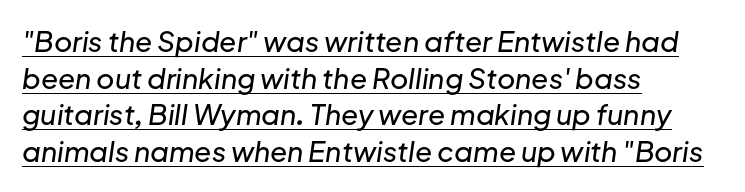
Q: Is the text italic (slanted)? A: Yes, it leans right by about 8 degrees.
Q: Is the text underlined? A: Yes.
Q: How is the paragraph aligned? A: Left-aligned.
Q: Is the spacing between letters normal or unusually wide? A: Normal.
Q: Is the spacing between lines tight, normal or loose? A: Normal.
Q: Width (condensed, normal, or wide)? A: Normal.
Q: Stroke contrast? A: Low.
Q: x-height? A: Medium.
Q: Monospaced? A: No.
